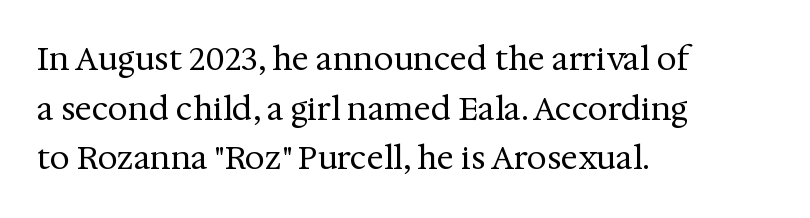
The tracking reads as untouched default to a designer's eye. Each letter keeps its own natural width here, so spacing adapts to shape. Posture: upright roman. Small tapered or slab feet sit at the stroke ends, so this counts as serif.
